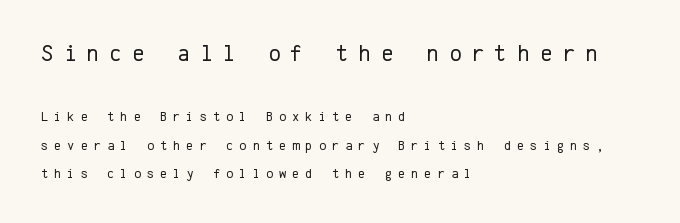
Characters follow at a spacing far wider than the type designer built in. Here the first block reads like a headline and the second like body copy. The designer dialed line spacing up above the default. Descender tails drop into unmarked territory.
